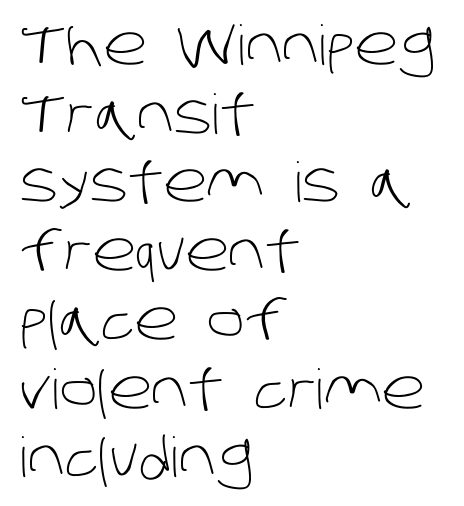
Note: no serifs on the glyphs. Summary of vertical rhythm: regular, with standard interline spacing. Visually the block forms a straight wall on the left and a jagged coastline on the right. Character widths vary here, with narrow letters taking less room than wide ones. A clean baseline with only descenders dipping below it. Heaviness? Minimal to ordinary, like unemphasized prose.
